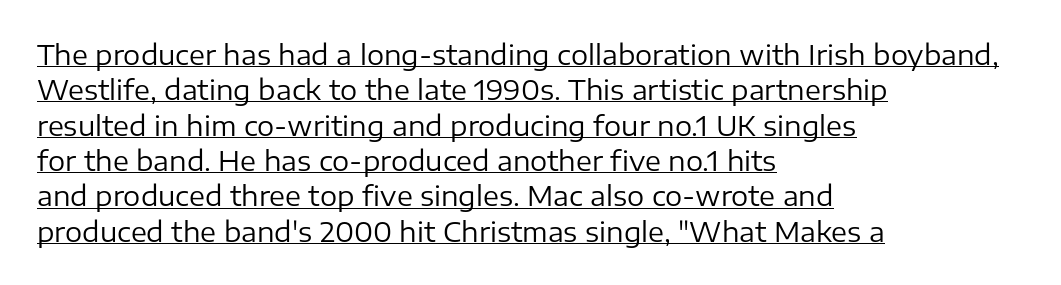
Q: Is the text bold? A: No.
Q: Is the text italic (slanted)? A: No, it is upright.
Q: Is the text underlined? A: Yes.
Q: How is the paragraph aligned? A: Left-aligned.
Q: Is the spacing between letters normal or unusually wide? A: Normal.
Q: Is the spacing between lines tight, normal or loose? A: Normal.
